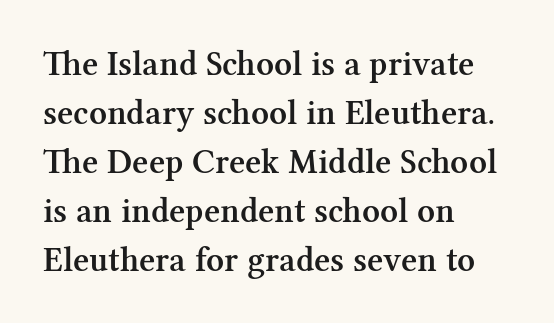
The image shows 35 px semibold serif type, upright; set left-aligned, normal line spacing (1.4x), normal letter spacing, not underlined; medium stroke contrast and a medium x-height.
